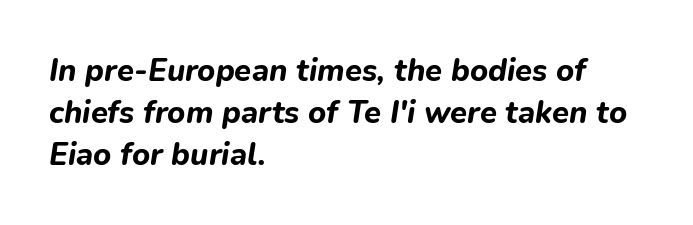
The image shows 31 px bold type, italic (leaning right); set left-aligned, normal line spacing (1.35x), normal letter spacing, not underlined; low stroke contrast and a medium x-height.
